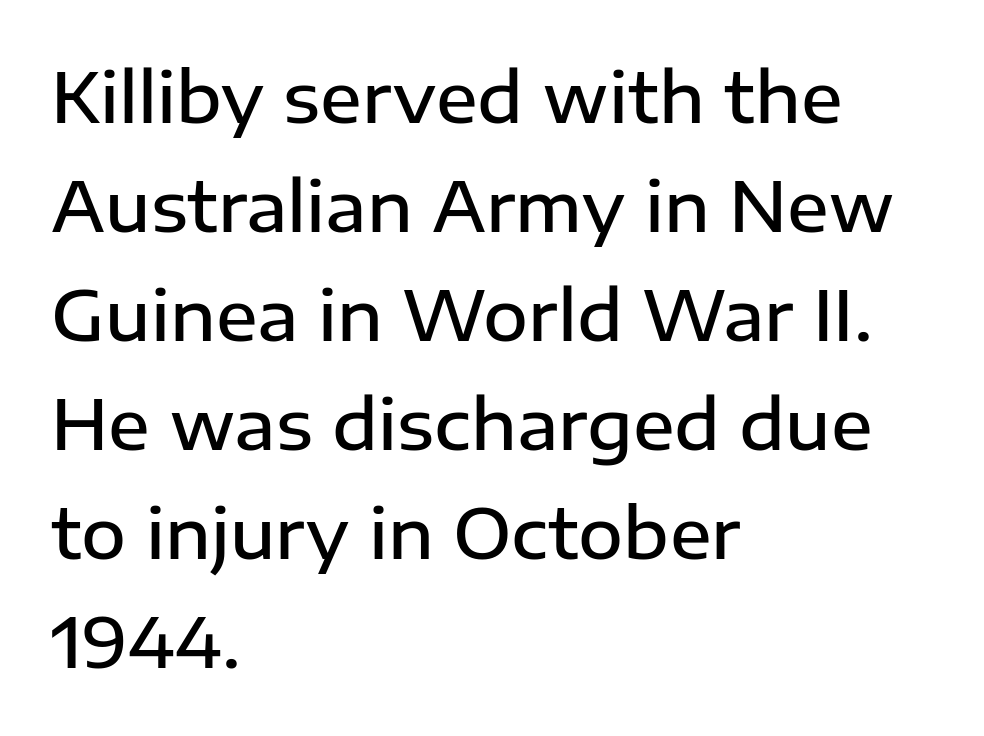
{"serif": "no", "italic": "no", "bold": "semi", "weight": "semibold", "width": "normal", "stroke_contrast": "low", "x_height": "medium", "monospaced": "no", "underline": "no", "align": "left", "line_spacing": "normal", "line_spacing_ratio": 1.58, "letter_spacing": "normal", "letter_spacing_em": 0.0, "glyph_px": 69}
